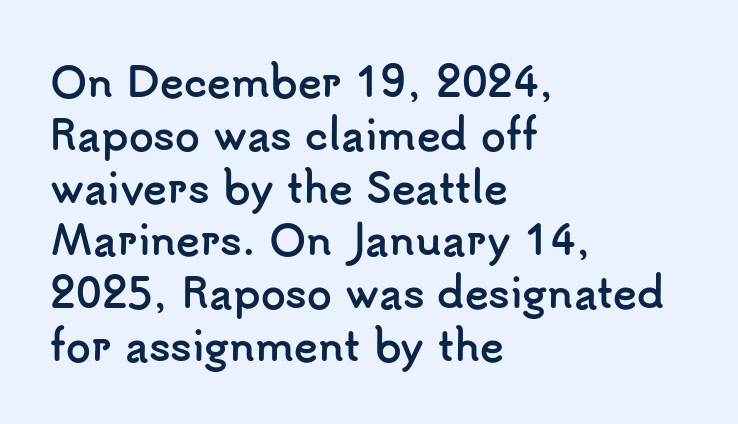
{"serif": "no", "italic": "no", "bold": "yes", "weight": "semibold", "width": "normal", "stroke_contrast": "low", "x_height": "small", "monospaced": "no", "underline": "no", "align": "left", "line_spacing": "normal", "line_spacing_ratio": 1.32, "letter_spacing": "normal", "letter_spacing_em": 0.0, "glyph_px": 40}
